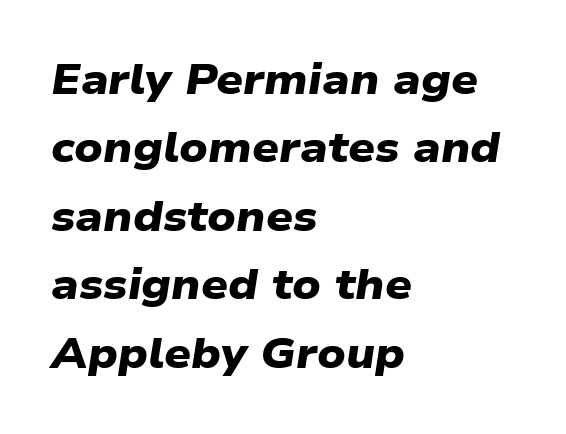
{"serif": "no", "bold": "yes", "weight": "heavy", "width": "wide", "stroke_contrast": "low", "x_height": "medium", "monospaced": "no", "underline": "no", "align": "left", "line_spacing": "normal", "line_spacing_ratio": 1.63, "letter_spacing": "normal", "letter_spacing_em": 0.0, "glyph_px": 42}
